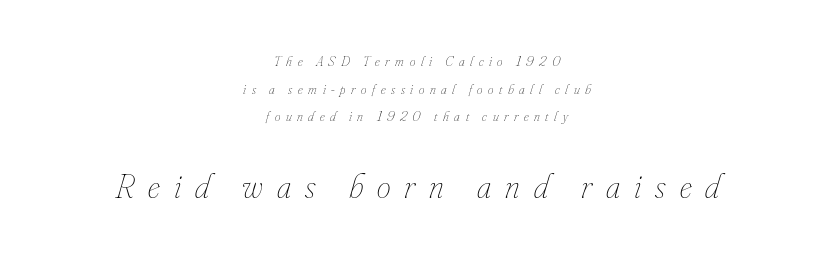
The image shows 35 px thin, condensed type, italic (leaning right); set centered, loose line spacing (1.98x), unusually wide letter spacing (+0.4 em), not underlined; the second (bottom) block is 2.5x larger; low stroke contrast and a small x-height.
